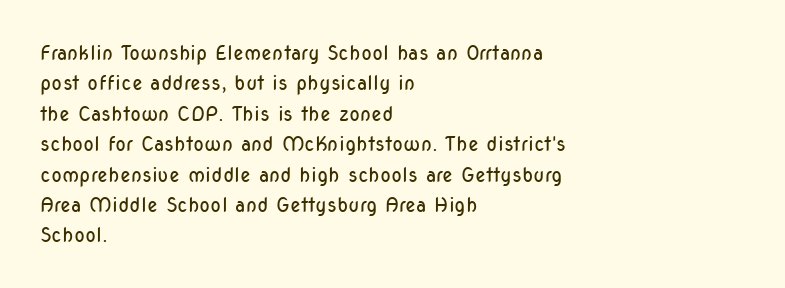
The typesetting does not lean heavy: it is not bold. Words appear dense and cohesive because spacing is normal. Every character sits straight up, as roman type does. What's the leading like? Ordinary, nothing unusual. Glance below the letters and you will spot only blank space.
